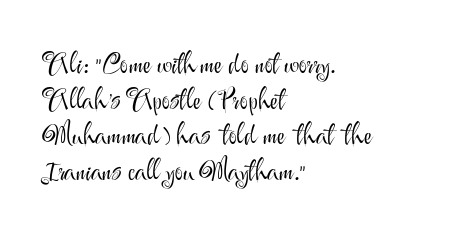
{"serif": "no", "bold": "no", "weight": "light", "width": "normal", "stroke_contrast": "medium", "x_height": "small", "monospaced": "no", "underline": "no", "align": "left", "line_spacing": "normal", "line_spacing_ratio": 1.27, "letter_spacing": "normal", "letter_spacing_em": 0.0, "glyph_px": 28}
